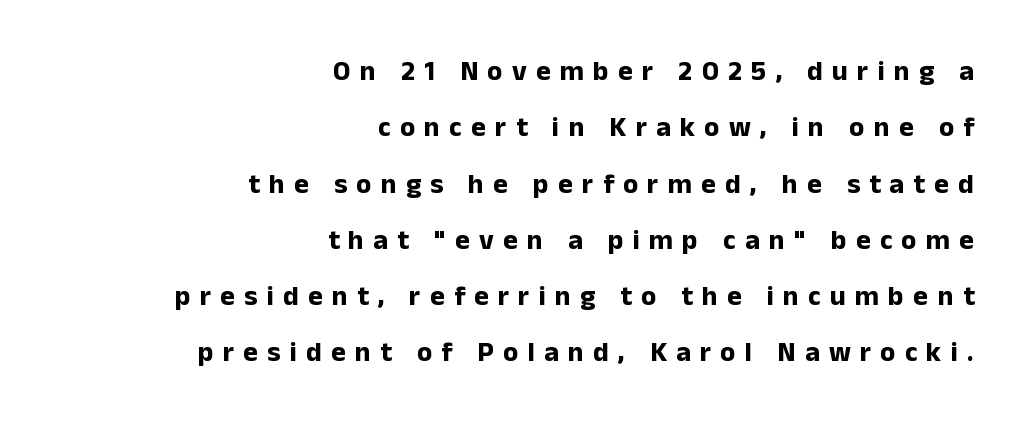
The image shows 28 px bold sans-serif type, upright; set right-aligned, loose line spacing (2.01x), unusually wide letter spacing (+0.33 em), not underlined; low stroke contrast and a medium x-height.
